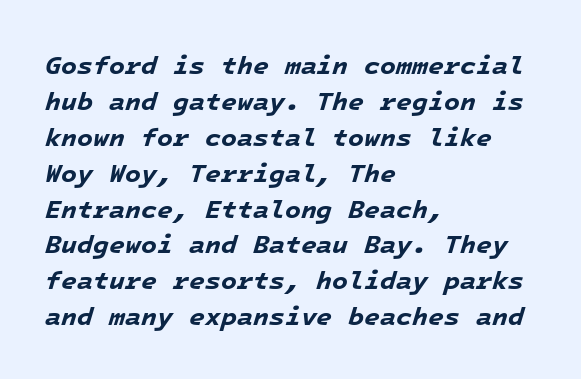
The image shows 26 px bold type, italic (leaning right); set left-aligned, normal line spacing (1.38x), normal letter spacing, not underlined.
